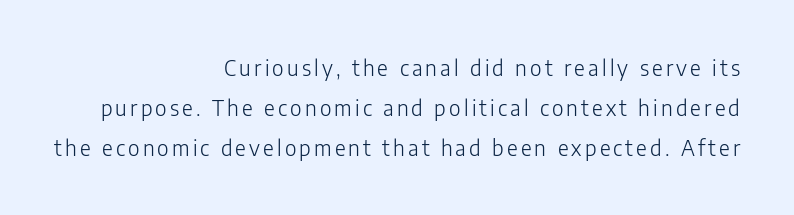
Q: Is the text bold? A: No.
Q: Is the text italic (slanted)? A: No, it is upright.
Q: Is the text underlined? A: No.
Q: How is the paragraph aligned? A: Right-aligned.
Q: Is the spacing between lines tight, normal or loose? A: Loose.
